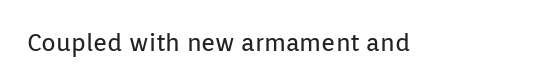
Only glyphs here, with clear space below each row. Notice how the stems are strictly vertical — no italics here. Between one letter and the next there's only the usual sliver of space. Is this a heavy cut? Hardly; it is regular or lighter.
